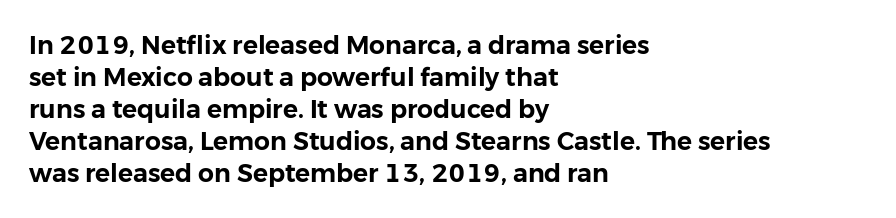
Q: Is the text italic (slanted)? A: No, it is upright.
Q: Is the text underlined? A: No.
Q: How is the paragraph aligned? A: Left-aligned.
Q: Is the spacing between letters normal or unusually wide? A: Normal.
Q: Is the spacing between lines tight, normal or loose? A: Normal.
